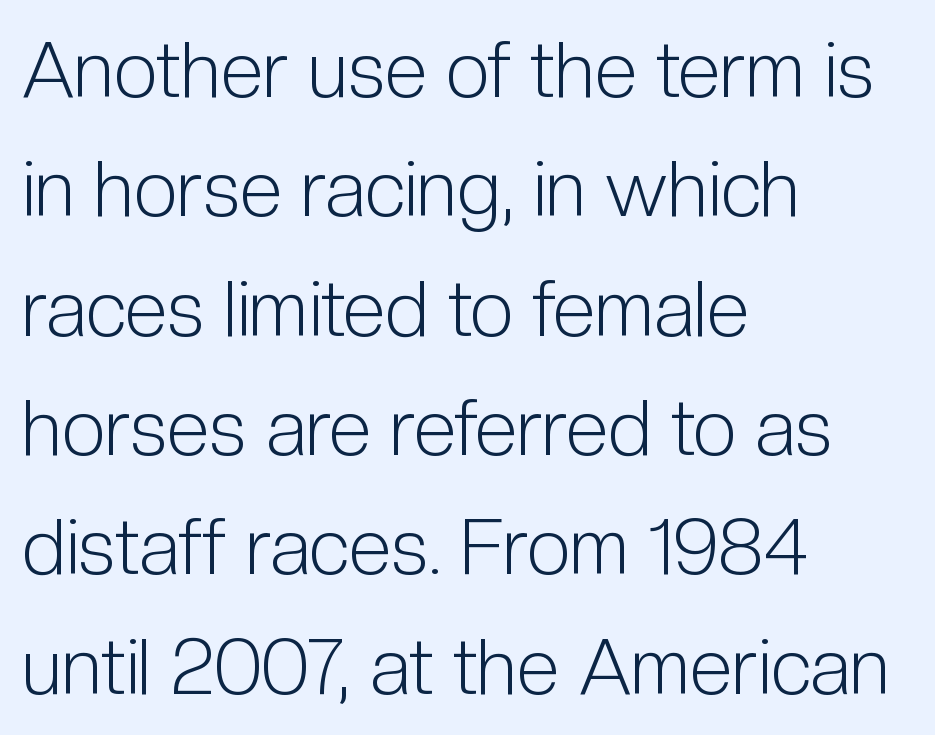
{"serif": "no", "italic": "no", "bold": "no", "weight": "light", "width": "condensed", "stroke_contrast": "low", "x_height": "medium", "monospaced": "no", "underline": "no", "align": "left", "line_spacing": "normal", "line_spacing_ratio": 1.53, "letter_spacing": "normal", "letter_spacing_em": 0.0, "glyph_px": 78}
